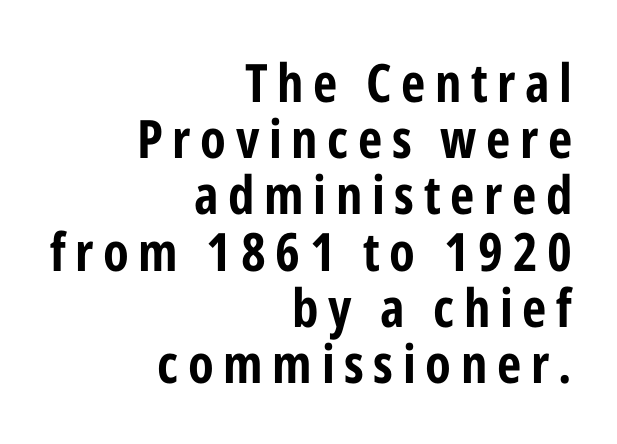
Q: Is the text bold? A: Yes.
Q: Is the text italic (slanted)? A: No, it is upright.
Q: Is the typeface a serif or a sans-serif typeface? A: Sans-serif.
Q: Is the text underlined? A: No.
Q: How is the paragraph aligned? A: Right-aligned.
Q: Is the spacing between lines tight, normal or loose? A: Tight.
Q: Width (condensed, normal, or wide)? A: Condensed.
Q: Stroke contrast? A: Low.
Q: x-height? A: Medium.
Q: Monospaced? A: No.
